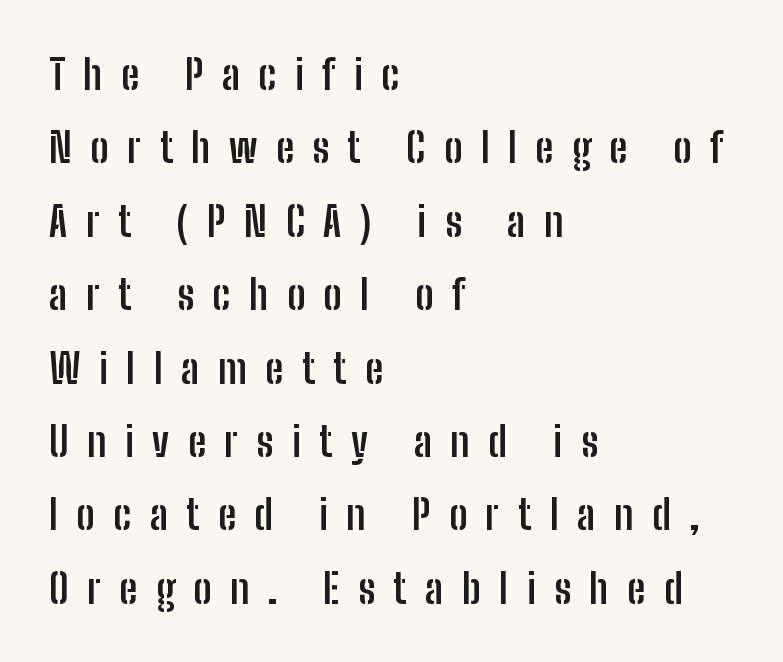
The image shows 41 px semibold, condensed sans-serif type, upright; set left-aligned, line spacing 1.79x, unusually wide letter spacing (+0.45 em), not underlined; low stroke contrast and a medium x-height.
